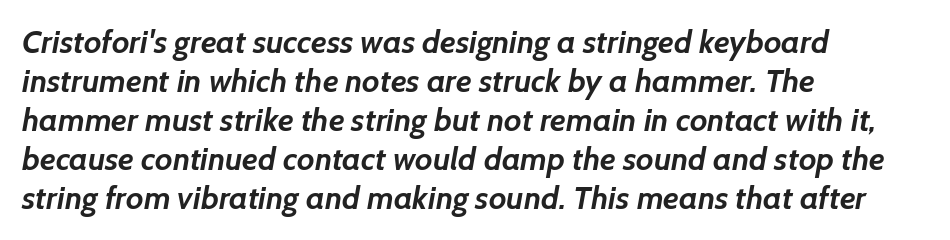
Q: Is the text bold? A: Yes.
Q: Is the typeface a serif or a sans-serif typeface? A: Sans-serif.
Q: Is the text underlined? A: No.
Q: How is the paragraph aligned? A: Left-aligned.
Q: Is the spacing between letters normal or unusually wide? A: Normal.
Q: Width (condensed, normal, or wide)? A: Normal.
Q: Stroke contrast? A: Low.
Q: x-height? A: Medium.
Q: Monospaced? A: No.
